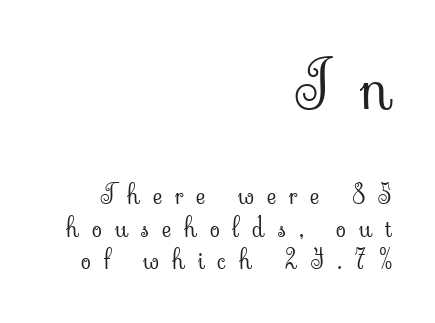
Successive baselines arrive at the customary interval. The lettering stays uniformly vertical, giving the passage a roman look. Stroke terminals: seriffed. The setting favours the right margin, as signatures and pull-quotes sometimes do. Short note: letters widely spaced. Weight: in the light-to-regular range.
